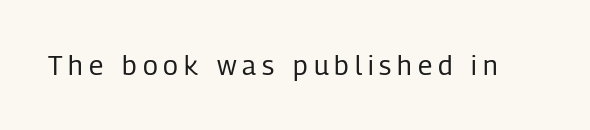
Designer's note — italics off, roman on. The letters are spread apart with noticeably loose tracking. These glyphs show unthickened strokes, regular width or finer. The glyphs are unaccompanied by any horizontal stroke below them.
